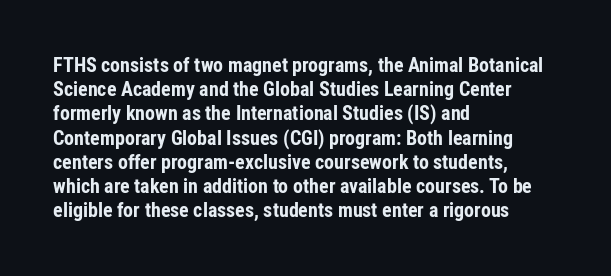
Q: Is the text bold? A: Yes.
Q: Is the text italic (slanted)? A: No, it is upright.
Q: Is the text underlined? A: No.
Q: How is the paragraph aligned? A: Left-aligned.
Q: Is the spacing between letters normal or unusually wide? A: Normal.
